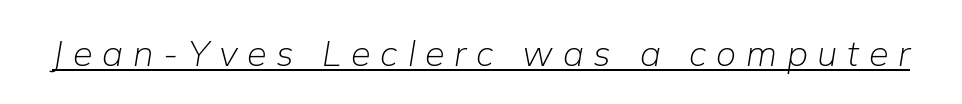
{"italic": "yes", "lean": "right", "slant_degrees": 9, "bold": "no", "weight": "light", "width": "normal", "stroke_contrast": "low", "x_height": "medium", "monospaced": "no", "underline": "yes", "letter_spacing": "wide", "letter_spacing_em": 0.27, "glyph_px": 36}
